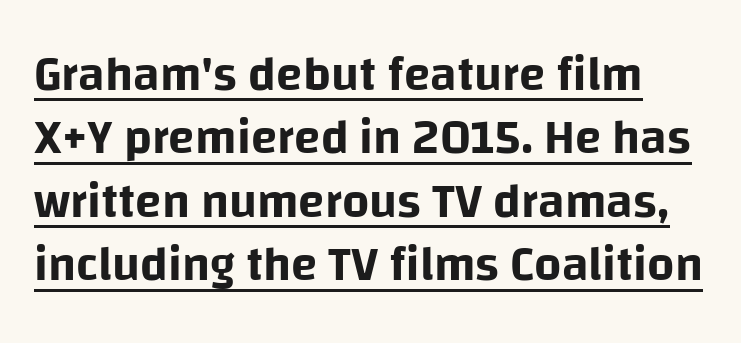
The image shows 48 px sans-serif type, upright; set normal line spacing (1.32x), normal letter spacing, underlined; low stroke contrast and a large x-height.
